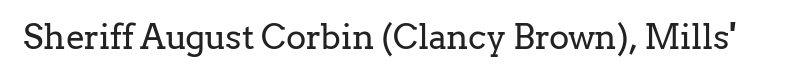
Summary of weight: not heavy and not bold. Underline: absent. The designer went with a serif here, giving each stem small feet. Default kerning and tracking; the words read as compact shapes. Characters remain perfectly vertical along every line. Spacing verdict: proportional, widths tailored to each character.
